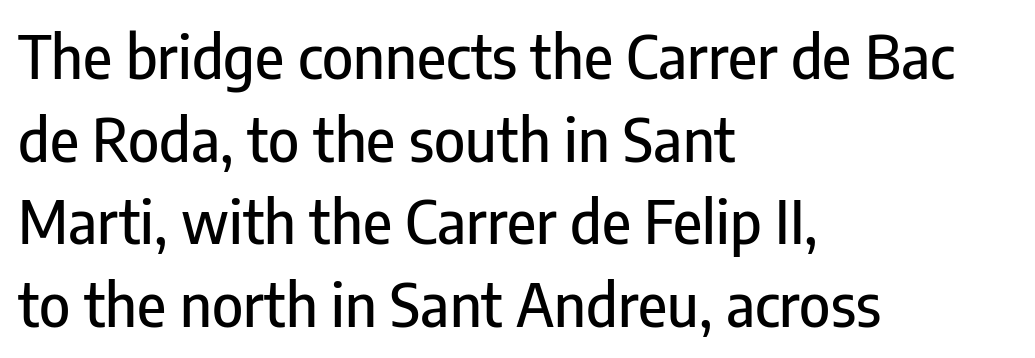
{"serif": "no", "italic": "no", "width": "condensed", "stroke_contrast": "low", "x_height": "medium", "monospaced": "no", "underline": "no", "align": "left", "line_spacing": "normal", "line_spacing_ratio": 1.4, "letter_spacing": "normal", "letter_spacing_em": 0.0, "glyph_px": 59}
